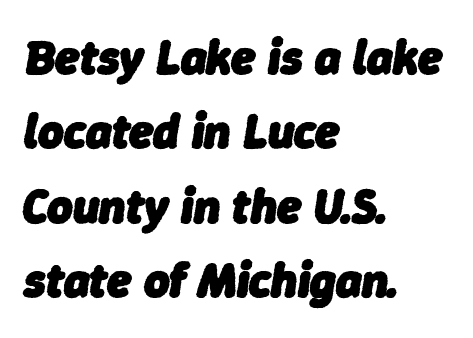
The image shows 49 px heavy type, italic (leaning right); set left-aligned, normal line spacing (1.52x), normal letter spacing, not underlined; low stroke contrast and a medium x-height.
